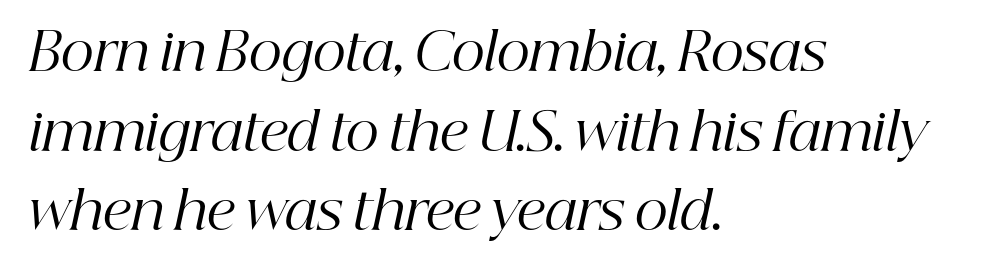
Q: Is the text bold? A: No.
Q: Is the text italic (slanted)? A: Yes, it leans right by about 12 degrees.
Q: Is the typeface a serif or a sans-serif typeface? A: Serif.
Q: Is the text underlined? A: No.
Q: How is the paragraph aligned? A: Left-aligned.
Q: Is the spacing between letters normal or unusually wide? A: Normal.
Q: Is the spacing between lines tight, normal or loose? A: Normal.
Q: Width (condensed, normal, or wide)? A: Normal.
Q: Stroke contrast? A: High.
Q: x-height? A: Medium.
Q: Monospaced? A: No.
